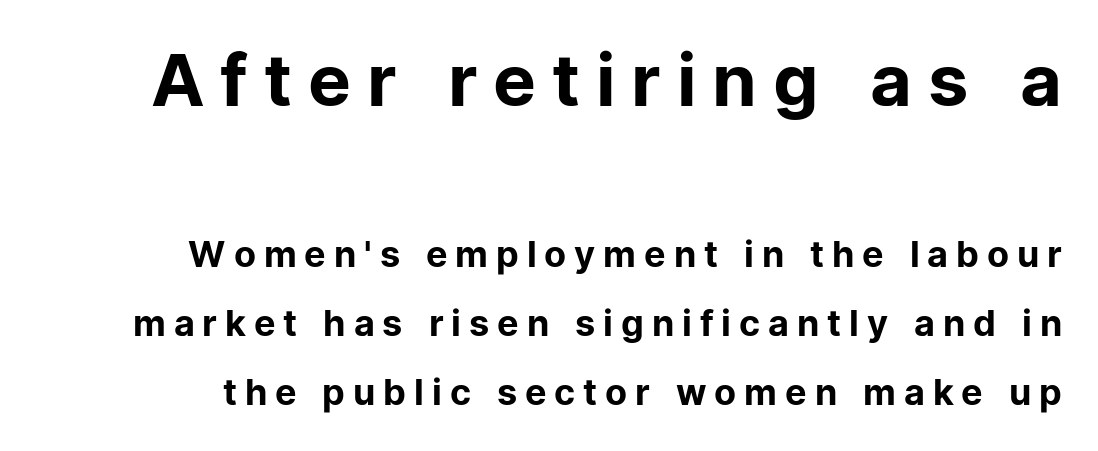
The glyphs are unaccompanied by any horizontal stroke below them. These lines are rendered in a variable-pitch font. Words appear elongated and porous because spacing is wide. Interline gaps are noticeably wide in this sample. Large over small — that's the arrangement of the two blocks here.
